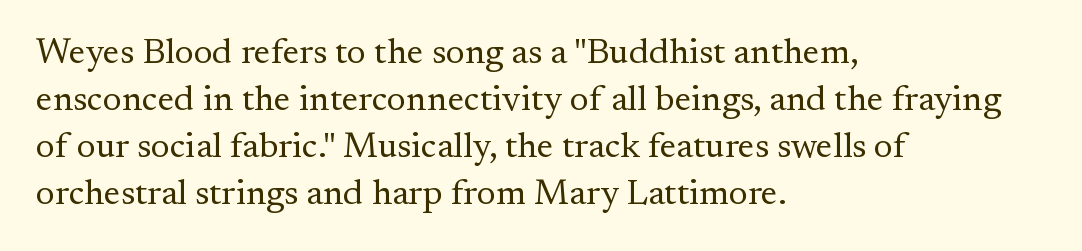
The image shows 36 px regular-weight serif type, upright; set left-aligned, normal line spacing (1.31x), normal letter spacing, not underlined; medium stroke contrast and a small x-height.
